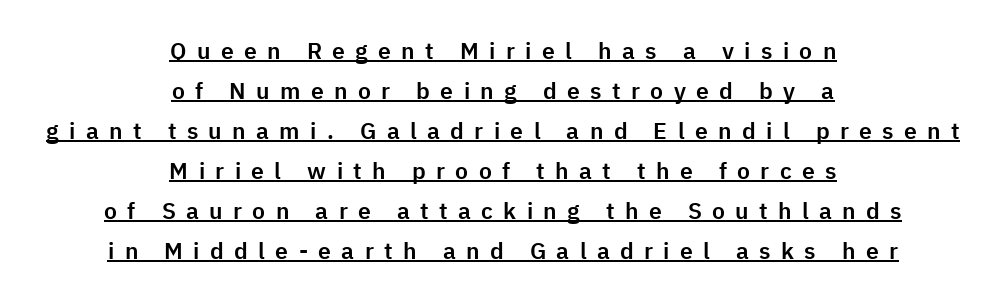
Q: Is the text italic (slanted)? A: No, it is upright.
Q: Is the text underlined? A: Yes.
Q: How is the paragraph aligned? A: Centered.
Q: Is the spacing between letters normal or unusually wide? A: Unusually wide.
